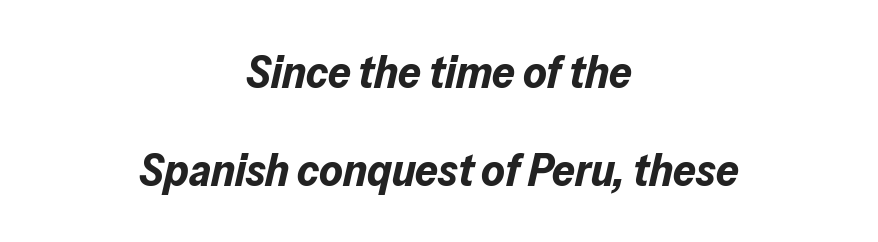
The image shows 45 px bold type, italic (leaning right); set centered, loose line spacing (2.17x), normal letter spacing, not underlined; low stroke contrast and a medium x-height.
